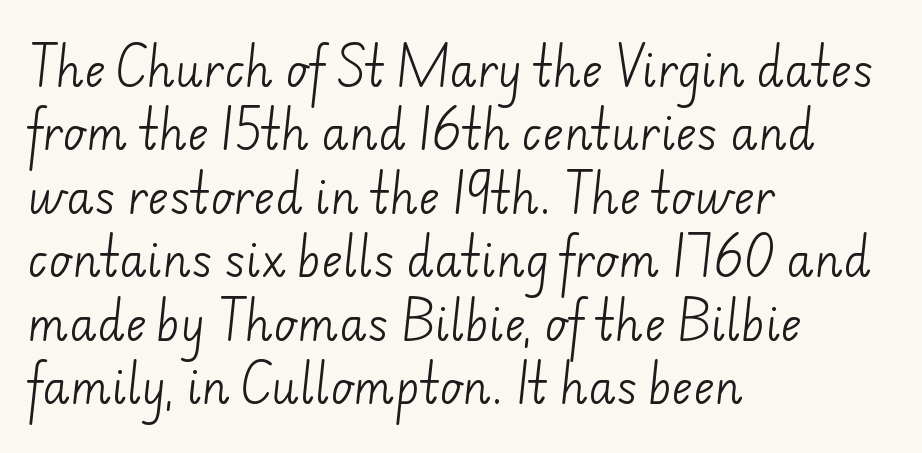
The rendering keeps characters at their native spacing. Weight: in the light-to-regular range. Lines of text with bare space underneath. Note the varied advance widths — an 'i' is clearly narrower than an 'm'.
